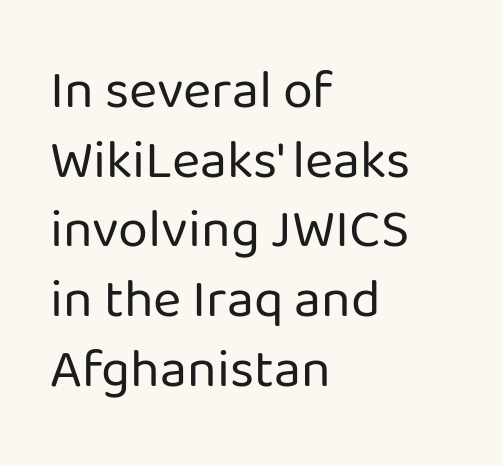
{"serif": "no", "italic": "no", "bold": "no", "weight": "regular", "width": "normal", "stroke_contrast": "low", "x_height": "medium", "monospaced": "no", "underline": "no", "align": "left", "line_spacing": "normal", "line_spacing_ratio": 1.29, "letter_spacing": "normal", "letter_spacing_em": 0.0, "glyph_px": 54}
